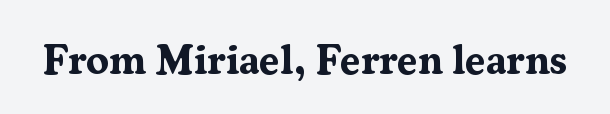
The glyphs in this specimen are seriffed. This sample has the flowing, uneven cadence of proportional lettering. Each glyph is drawn with heavy, bold strokes. Vertical strokes here are truly vertical. A typesetter would call this zero additional tracking. A clean baseline with only descenders dipping below it.
